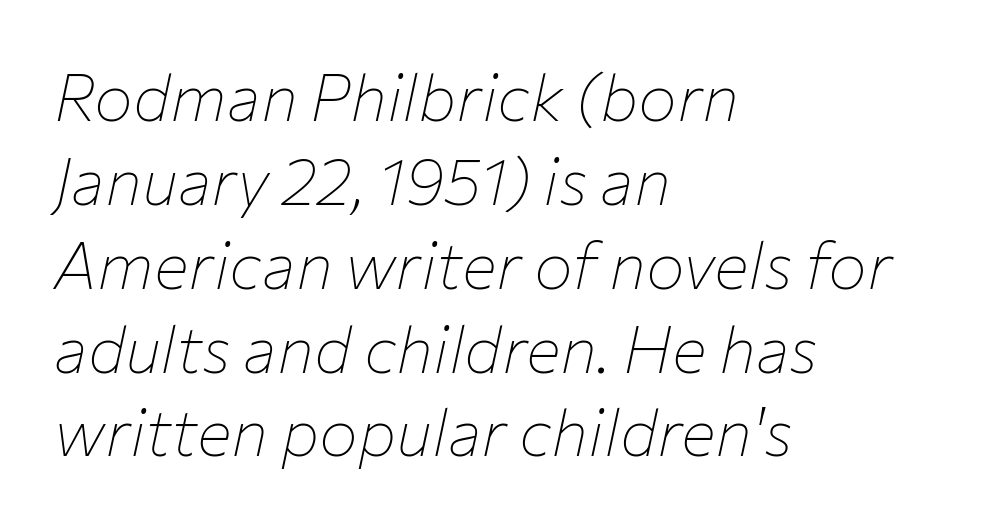
{"italic": "yes", "lean": "right", "slant_degrees": 12, "bold": "no", "weight": "thin", "width": "normal", "stroke_contrast": "low", "x_height": "medium", "monospaced": "no", "underline": "no", "align": "left", "line_spacing": "normal", "line_spacing_ratio": 1.29, "letter_spacing": "normal", "letter_spacing_em": 0.0, "glyph_px": 65}
